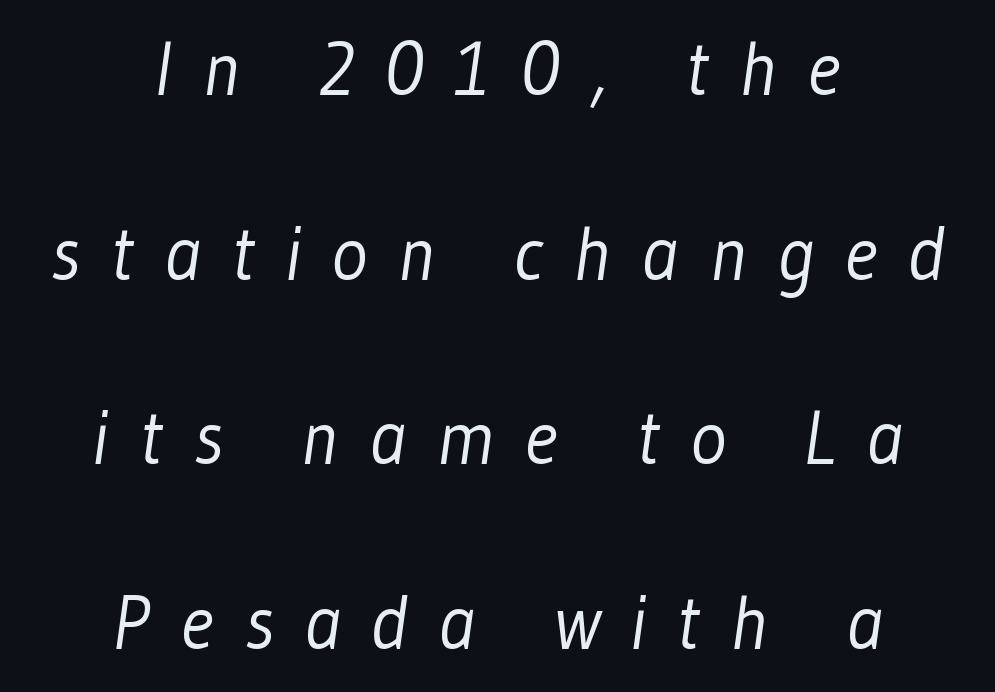
The image shows 76 px light, condensed sans-serif type; set centered, loose line spacing (2.43x), unusually wide letter spacing (+0.4 em), not underlined; low stroke contrast and a medium x-height.
